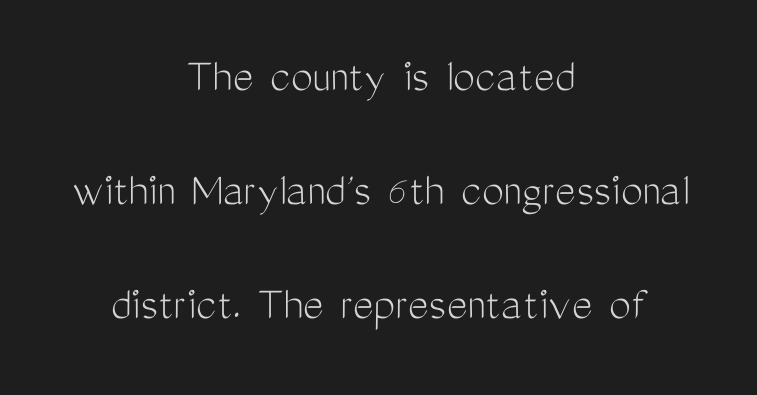
Each letter keeps its own natural width here, so spacing adapts to shape. To sum up the face: it is a sans, with no serifs. The leading is generous, giving the passage an open texture. Descenders hang freely into open space.
